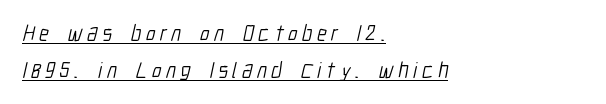
The image shows 22 px text type; set left-aligned, normal line spacing (1.68x), unusually wide letter spacing (+0.21 em), underlined.
